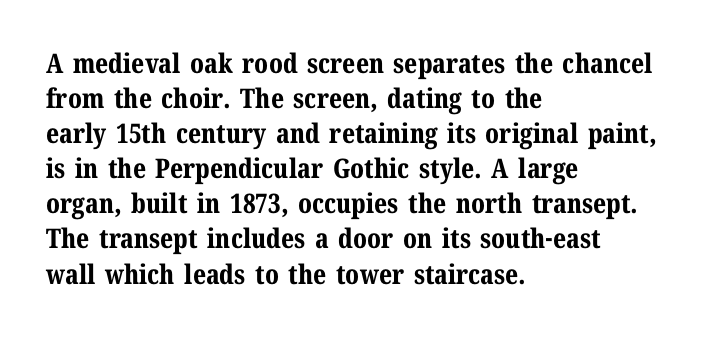
Is there much room between lines? A standard amount, neither cramped nor airy. Emphasis by weight is at full strength: bold. Each word holds together tightly as a unit, with standard inter-letter gaps. Rule under the text: the space is simply empty. Style check: upright. Does the copy run flush right? No — it runs flush left.
